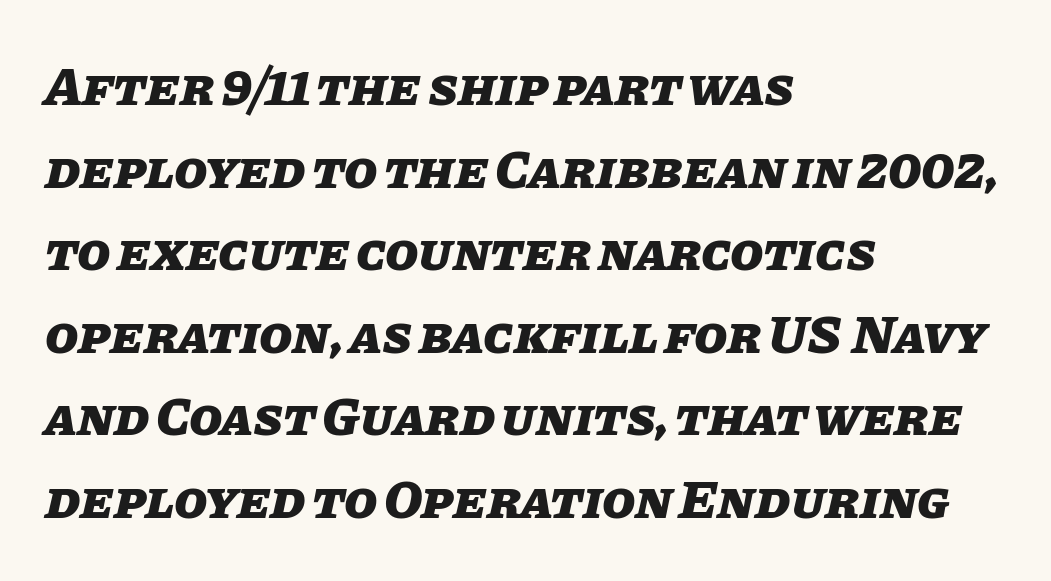
{"italic": "yes", "lean": "right", "slant_degrees": 11, "bold": "yes", "weight": "heavy", "width": "normal", "stroke_contrast": "low", "x_height": "large", "monospaced": "no", "underline": "no", "align": "left", "line_spacing": "normal", "line_spacing_ratio": 1.53, "letter_spacing": "normal", "letter_spacing_em": 0.0, "glyph_px": 54}
